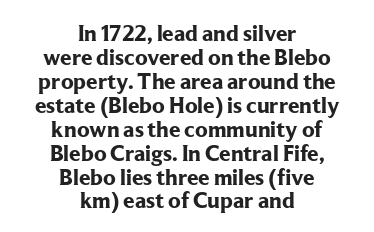
Q: Is the text bold? A: Yes.
Q: Is the text italic (slanted)? A: No, it is upright.
Q: Is the text underlined? A: No.
Q: How is the paragraph aligned? A: Centered.
Q: Is the spacing between letters normal or unusually wide? A: Normal.
Q: Is the spacing between lines tight, normal or loose? A: Tight.
